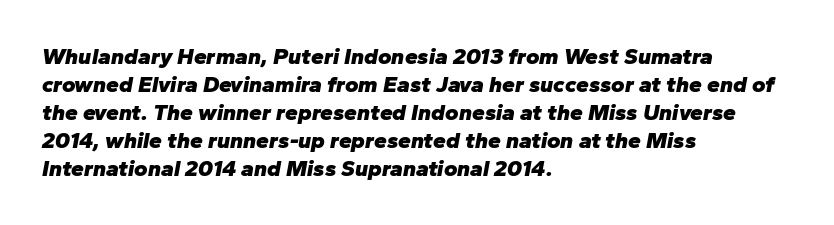
{"italic": "yes", "lean": "right", "slant_degrees": 10, "bold": "yes", "underline": "no", "align": "left", "line_spacing_ratio": 1.22, "letter_spacing": "normal", "letter_spacing_em": 0.0, "glyph_px": 23}
